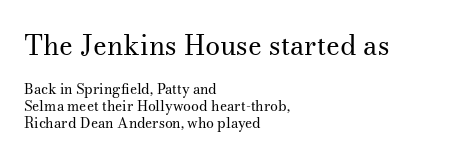
Q: Is the text bold? A: No.
Q: Is the text italic (slanted)? A: No, it is upright.
Q: Is the text underlined? A: No.
Q: How is the paragraph aligned? A: Left-aligned.
Q: Is the spacing between letters normal or unusually wide? A: Normal.
Q: Which block of text is set in a larger size, the first (top) or the second (bottom)? A: The first (top) one.
